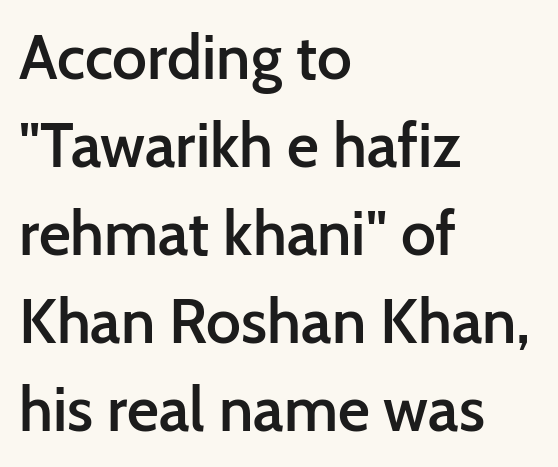
{"serif": "no", "italic": "no", "bold": "semi", "weight": "semibold", "width": "normal", "stroke_contrast": "low", "x_height": "medium", "monospaced": "no", "underline": "no", "align": "left", "line_spacing": "normal", "line_spacing_ratio": 1.42, "letter_spacing": "normal", "letter_spacing_em": 0.0, "glyph_px": 62}
